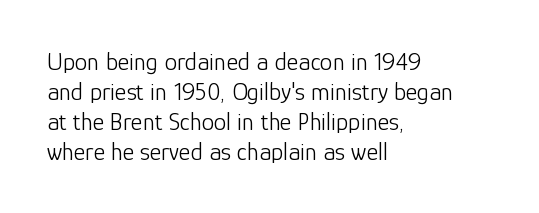
Stem width sits at or under what a default text font uses. Rendered with straight, roman letterforms. In CSS terms this would be text-align: left. Is the letter spacing exaggerated? No — it looks like the ordinary default.
